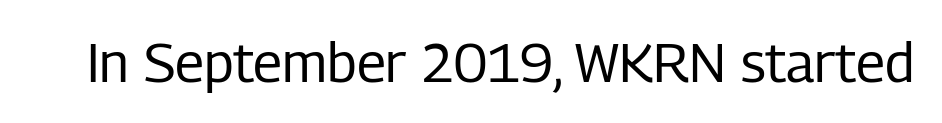
The image shows 55 px regular-weight, condensed sans-serif type, upright; set normal letter spacing, not underlined; low stroke contrast and a medium x-height.
